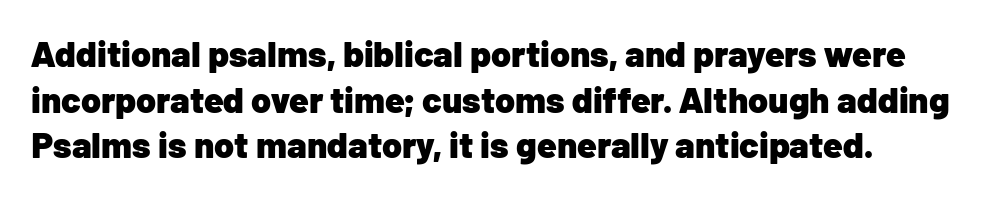
{"serif": "no", "italic": "no", "bold": "yes", "weight": "heavy", "width": "normal", "stroke_contrast": "low", "x_height": "medium", "monospaced": "no", "underline": "no", "align": "left", "line_spacing": "normal", "line_spacing_ratio": 1.27, "letter_spacing": "normal", "letter_spacing_em": 0.0, "glyph_px": 36}
